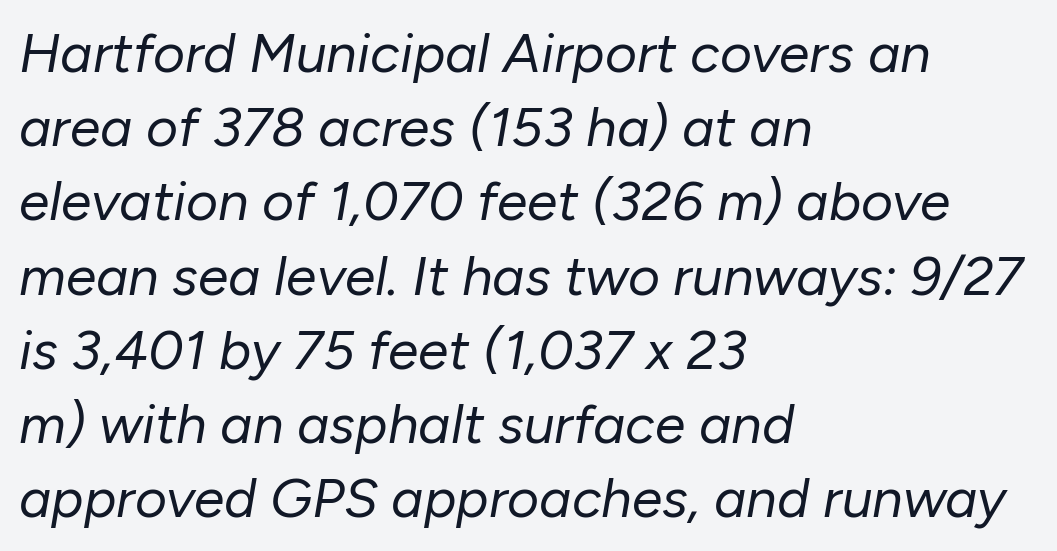
Q: Is the text bold? A: No.
Q: Is the text italic (slanted)? A: Yes, it leans right by about 10 degrees.
Q: Is the text underlined? A: No.
Q: How is the paragraph aligned? A: Left-aligned.
Q: Is the spacing between letters normal or unusually wide? A: Normal.
Q: Is the spacing between lines tight, normal or loose? A: Normal.
Q: Width (condensed, normal, or wide)? A: Normal.
Q: Stroke contrast? A: Low.
Q: x-height? A: Medium.
Q: Monospaced? A: No.
